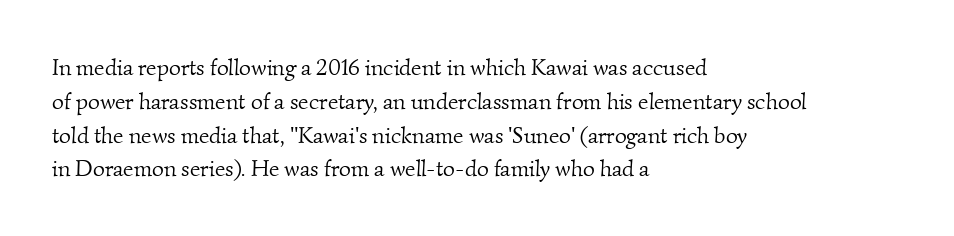
Q: Is the text bold? A: No.
Q: Is the text underlined? A: No.
Q: How is the paragraph aligned? A: Left-aligned.
Q: Is the spacing between letters normal or unusually wide? A: Normal.
Q: Is the spacing between lines tight, normal or loose? A: Normal.
